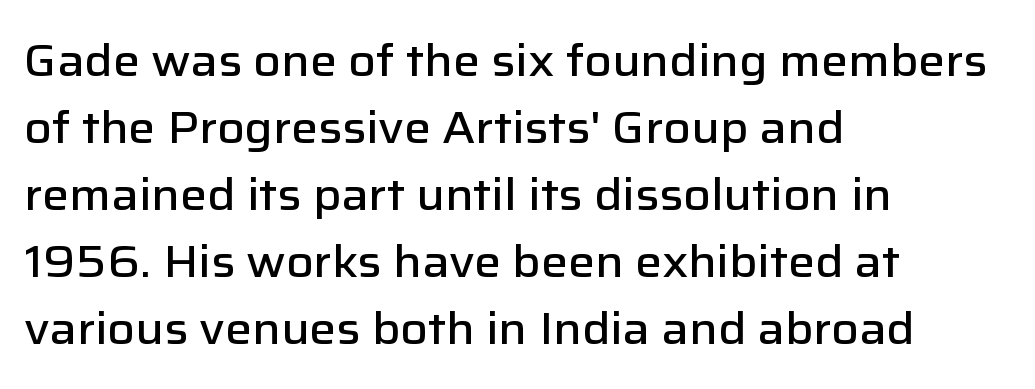
{"serif": "no", "italic": "no", "bold": "semi", "weight": "semibold", "width": "normal", "stroke_contrast": "low", "x_height": "medium", "monospaced": "no", "underline": "no", "align": "left", "line_spacing": "normal", "line_spacing_ratio": 1.49, "letter_spacing": "normal", "letter_spacing_em": 0.0, "glyph_px": 45}
